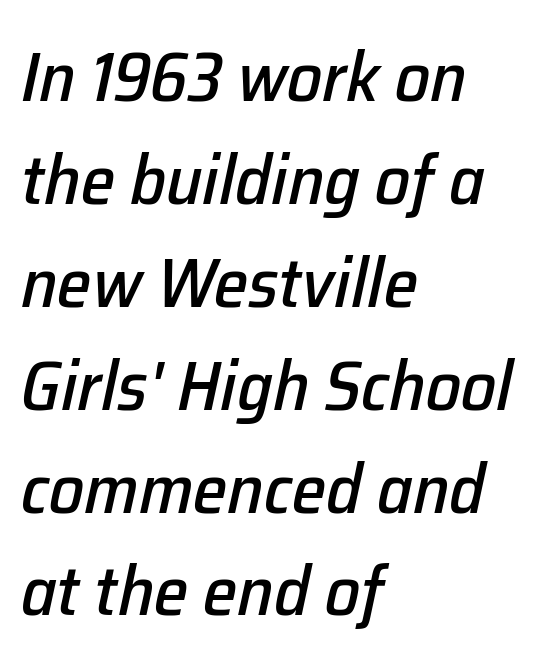
Q: Is the text italic (slanted)? A: Yes, it leans right by about 12 degrees.
Q: Is the text underlined? A: No.
Q: How is the paragraph aligned? A: Left-aligned.
Q: Is the spacing between letters normal or unusually wide? A: Normal.
Q: Is the spacing between lines tight, normal or loose? A: Normal.
Q: Width (condensed, normal, or wide)? A: Normal.
Q: Stroke contrast? A: Low.
Q: x-height? A: Medium.
Q: Monospaced? A: No.
